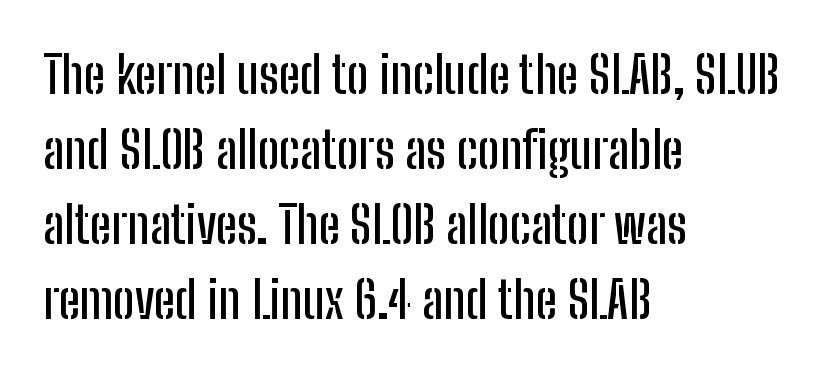
The image shows 51 px condensed sans-serif type, upright; set left-aligned, normal line spacing (1.47x), normal letter spacing, not underlined; low stroke contrast and a medium x-height.
